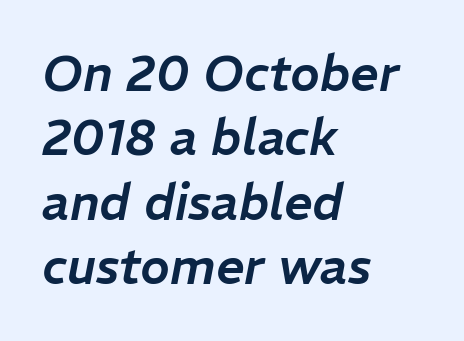
The line texture is even and compact thanks to regular tracking. You could not count columns in this text — the font is proportionally spaced. Interline gaps are of average width in this sample. The glyphs are unaccompanied by any horizontal stroke below them.
